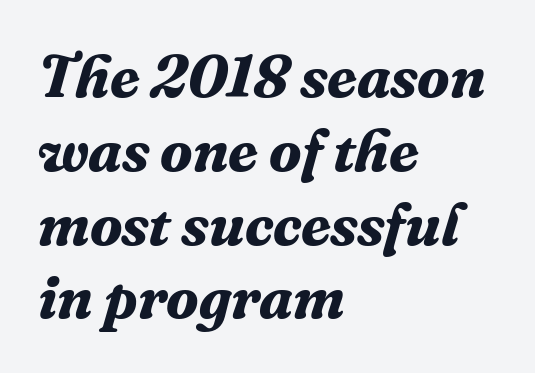
The rendering anchors every line to the left-hand side. Summary of weight: heavy, a full bold. The words here are not underlined. A typesetter would mark this as italic.
